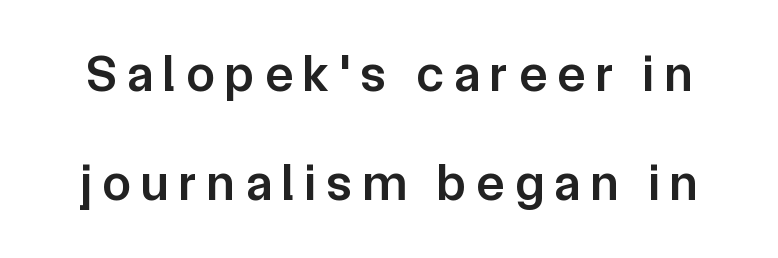
{"serif": "no", "italic": "no", "bold": "semi", "weight": "semibold", "width": "normal", "stroke_contrast": "low", "x_height": "medium", "monospaced": "no", "underline": "no", "line_spacing": "loose", "line_spacing_ratio": 2.14, "letter_spacing": "wide", "letter_spacing_em": 0.21, "glyph_px": 51}
